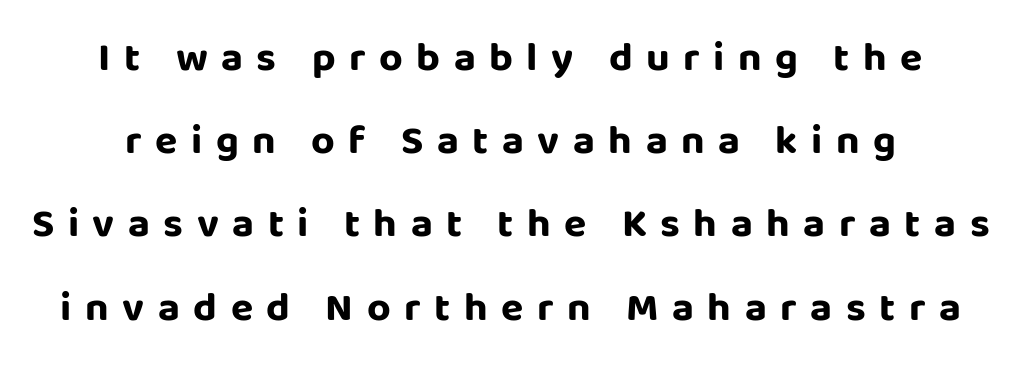
The image shows 41 px bold sans-serif type, upright; set centered, loose line spacing (2.03x), unusually wide letter spacing (+0.33 em), not underlined; low stroke contrast and a large x-height.
